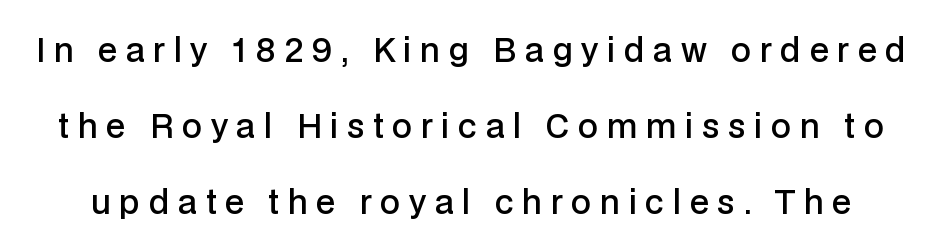
The image shows 32 px semibold sans-serif type, upright; set loose line spacing (2.38x), unusually wide letter spacing (+0.27 em), not underlined; low stroke contrast and a medium x-height.
